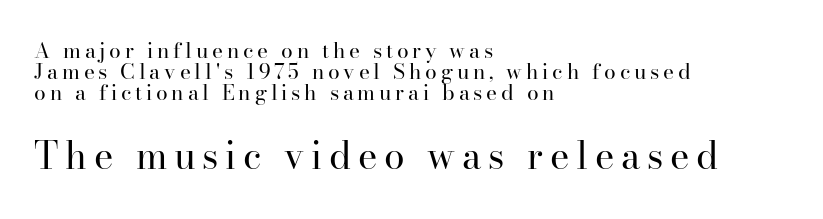
A serif font was chosen for this passage. The rendering anchors every line to the left-hand side. Tall strokes in this sample are plumb rather than angled. Lines of text with bare space underneath.
